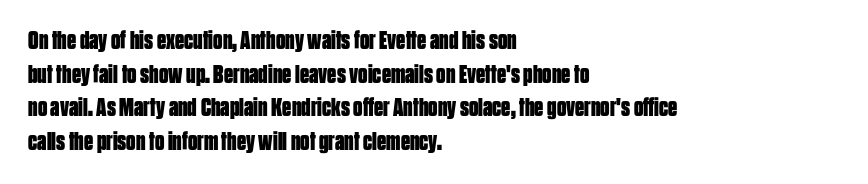
Regarding leading, the lines here are spaced in the standard way. Nothing unusual about the tracking: characters are spaced as the font intends. Clear beneath every line of the passage. The compositor pushed each line to the left boundary. Ascenders rise straight up at ninety degrees. The font is running at its bold setting.
